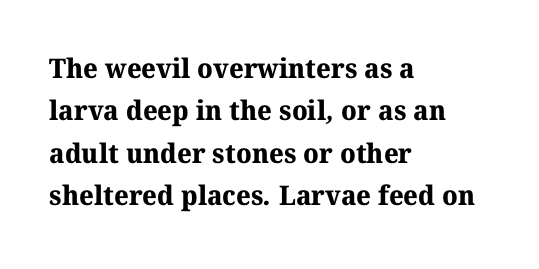
The image shows 27 px bold type; set left-aligned, normal line spacing (1.57x), normal letter spacing, not underlined.
